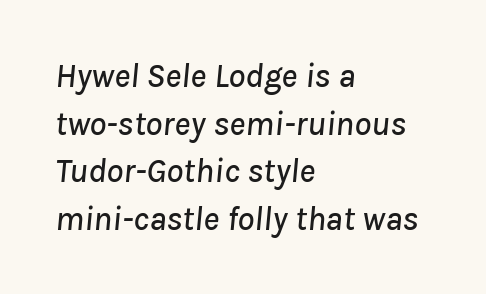
{"italic": "yes", "lean": "right", "slant_degrees": 8, "width": "normal", "stroke_contrast": "low", "x_height": "medium", "monospaced": "no", "underline": "no", "align": "left", "line_spacing": "normal", "line_spacing_ratio": 1.4, "letter_spacing": "normal", "letter_spacing_em": 0.0, "glyph_px": 34}
